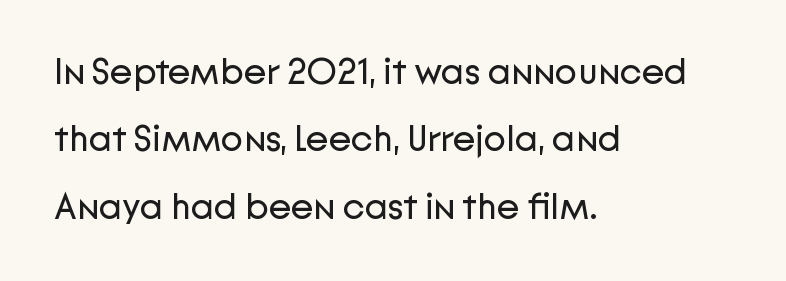
{"serif": "no", "italic": "no", "bold": "no", "weight": "regular", "width": "normal", "stroke_contrast": "low", "x_height": "medium", "monospaced": "no", "underline": "no", "align": "left", "line_spacing_ratio": 1.82, "letter_spacing": "normal", "letter_spacing_em": 0.0, "glyph_px": 37}
